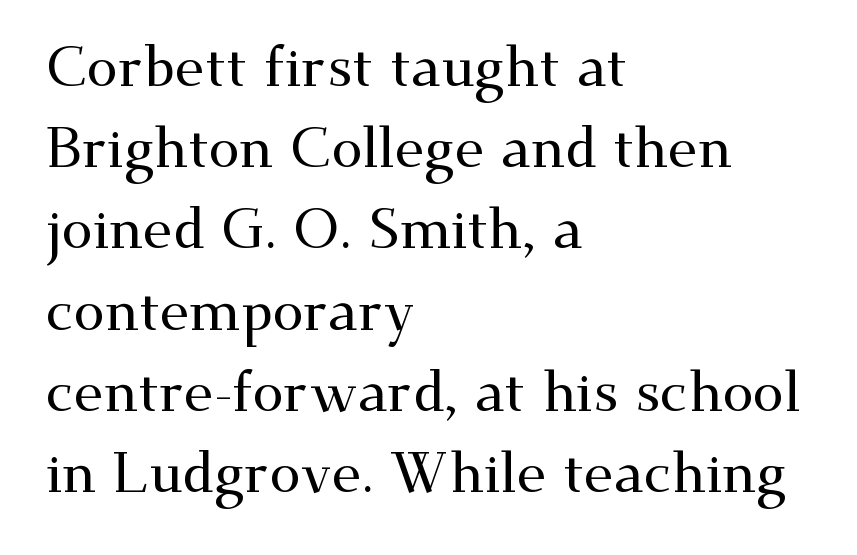
Each line starts at the same left margin while the right side varies. Each word holds together tightly as a unit, with standard inter-letter gaps. A typesetter would mark this as roman, not italic. The passage shown is typed in a proportional face where columns would drift. The font family rendered here belongs to the serif group.
